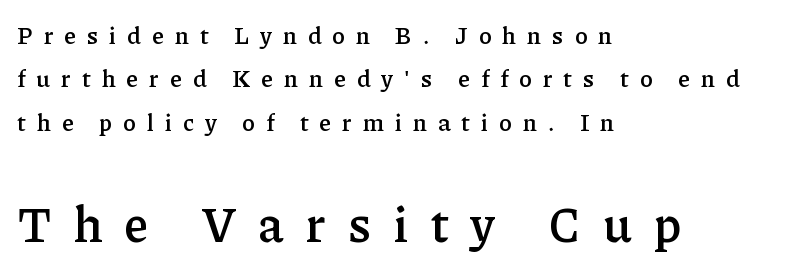
The image shows 49 px semibold serif type, upright; set left-aligned, line spacing 1.81x, unusually wide letter spacing (+0.46 em), not underlined; the second (bottom) block is 2.04x larger; low stroke contrast and a medium x-height.
